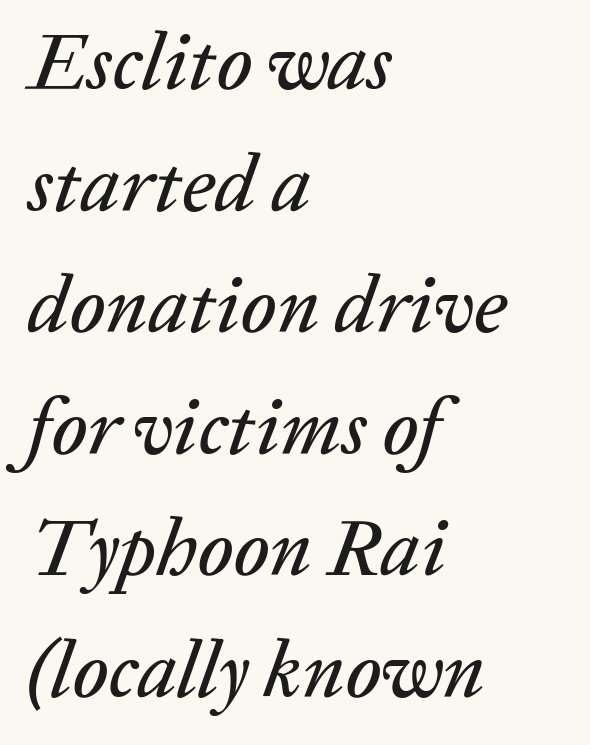
{"italic": "yes", "lean": "right", "slant_degrees": 20, "width": "normal", "stroke_contrast": "low", "x_height": "medium", "monospaced": "no", "underline": "no", "align": "left", "line_spacing": "normal", "line_spacing_ratio": 1.52, "letter_spacing": "normal", "letter_spacing_em": 0.0, "glyph_px": 80}
